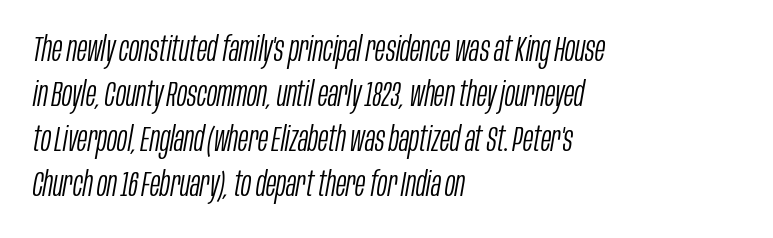
{"italic": "yes", "lean": "right", "slant_degrees": 10, "bold": "no", "weight": "light", "width": "condensed", "stroke_contrast": "low", "x_height": "large", "monospaced": "no", "underline": "no", "align": "left", "line_spacing": "normal", "line_spacing_ratio": 1.32, "letter_spacing": "normal", "letter_spacing_em": 0.0, "glyph_px": 34}
